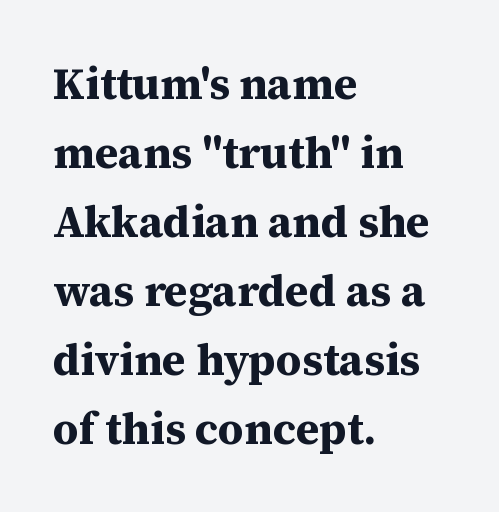
The image shows 44 px bold serif type, upright; set left-aligned, normal line spacing (1.57x), normal letter spacing, not underlined; medium stroke contrast and a medium x-height.
